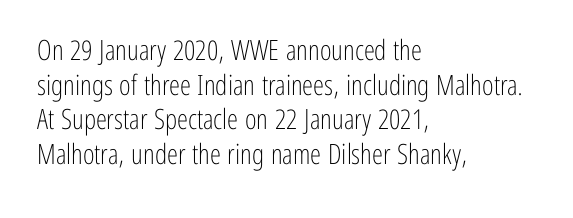
{"serif": "no", "italic": "no", "bold": "no", "weight": "light", "width": "condensed", "stroke_contrast": "low", "x_height": "medium", "monospaced": "no", "underline": "no", "align": "left", "line_spacing_ratio": 1.24, "letter_spacing": "normal", "letter_spacing_em": 0.0, "glyph_px": 28}
